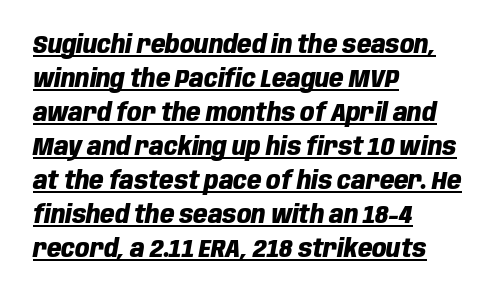
The image shows 25 px bold type, italic (leaning right); set left-aligned, normal line spacing (1.36x), normal letter spacing, underlined.
